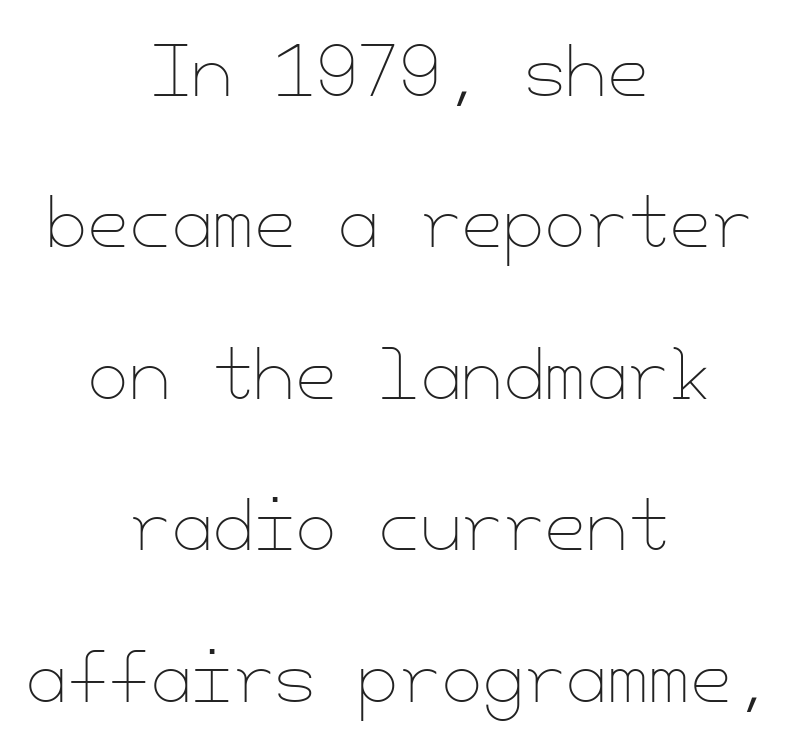
Q: Is the text bold? A: No.
Q: Is the text italic (slanted)? A: No, it is upright.
Q: Is the text underlined? A: No.
Q: How is the paragraph aligned? A: Centered.
Q: Is the spacing between letters normal or unusually wide? A: Normal.
Q: Is the spacing between lines tight, normal or loose? A: Loose.
Q: Width (condensed, normal, or wide)? A: Normal.
Q: Stroke contrast? A: Low.
Q: x-height? A: Small.
